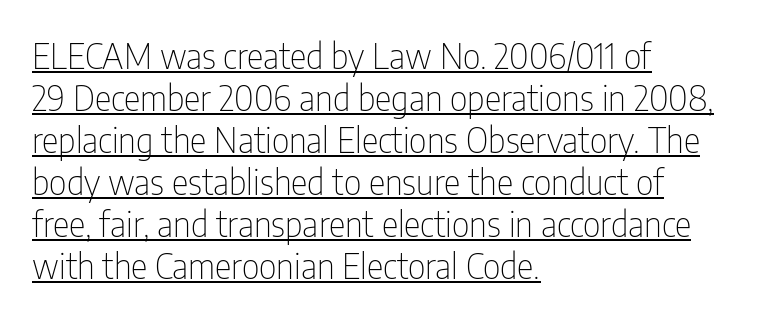
The image shows 35 px thin, condensed sans-serif type, upright; set left-aligned, line spacing 1.2x, normal letter spacing, underlined; low stroke contrast and a medium x-height.
